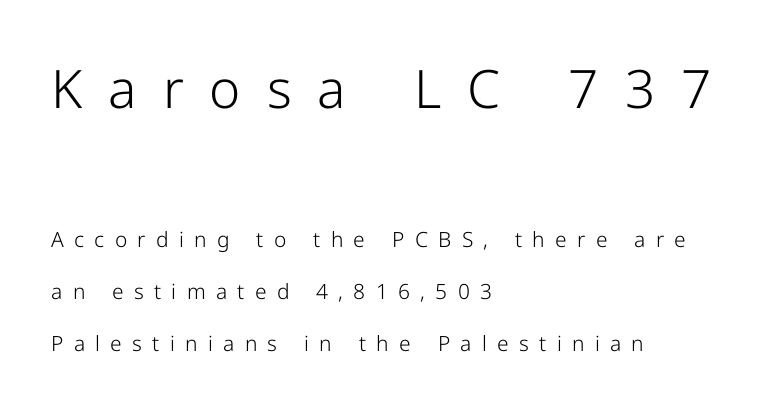
It's the straight-up-and-down kind of type. The composition opens big and finishes small. A typesetter would call this heavily tracked-out type. Font category for this specimen: sans-serif. These lines are rendered in a variable-pitch font.
